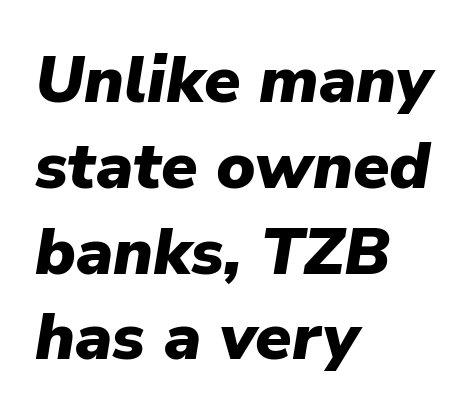
Q: Is the text bold? A: Yes.
Q: Is the text italic (slanted)? A: Yes, it leans right by about 9 degrees.
Q: Is the text underlined? A: No.
Q: How is the paragraph aligned? A: Left-aligned.
Q: Is the spacing between letters normal or unusually wide? A: Normal.
Q: Is the spacing between lines tight, normal or loose? A: Normal.
Q: Width (condensed, normal, or wide)? A: Normal.
Q: Stroke contrast? A: Low.
Q: x-height? A: Medium.
Q: Monospaced? A: No.
